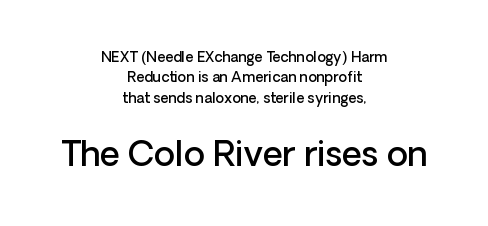
{"serif": "no", "italic": "no", "bold": "semi", "weight": "semibold", "width": "normal", "stroke_contrast": "low", "x_height": "medium", "monospaced": "no", "underline": "no", "align": "center", "line_spacing": "normal", "line_spacing_ratio": 1.46, "letter_spacing": "normal", "letter_spacing_em": 0.0, "larger_block": "second", "size_ratio": 2.43, "glyph_px": 34}
